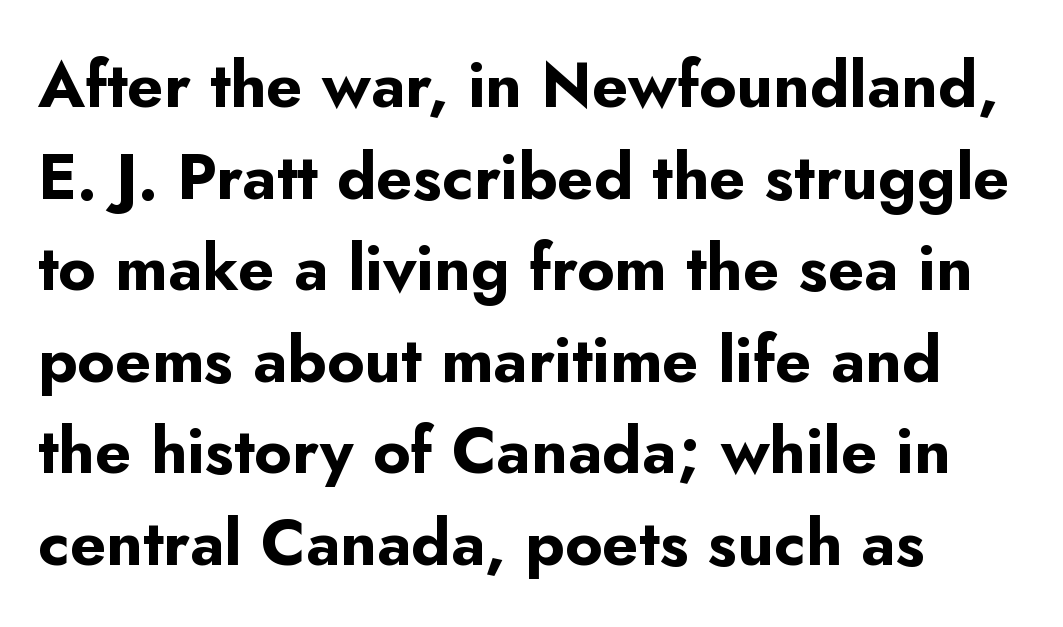
Q: Is the text bold? A: Yes.
Q: Is the text italic (slanted)? A: No, it is upright.
Q: Is the typeface a serif or a sans-serif typeface? A: Sans-serif.
Q: Is the text underlined? A: No.
Q: How is the paragraph aligned? A: Left-aligned.
Q: Is the spacing between letters normal or unusually wide? A: Normal.
Q: Is the spacing between lines tight, normal or loose? A: Normal.
Q: Width (condensed, normal, or wide)? A: Normal.
Q: Stroke contrast? A: Low.
Q: x-height? A: Small.
Q: Monospaced? A: No.
